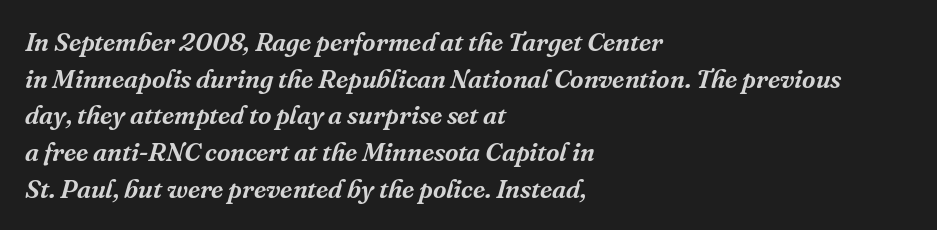
{"italic": "yes", "lean": "right", "slant_degrees": 16, "underline": "no", "align": "left", "line_spacing": "normal", "line_spacing_ratio": 1.41, "letter_spacing": "normal", "letter_spacing_em": 0.0, "glyph_px": 26}
